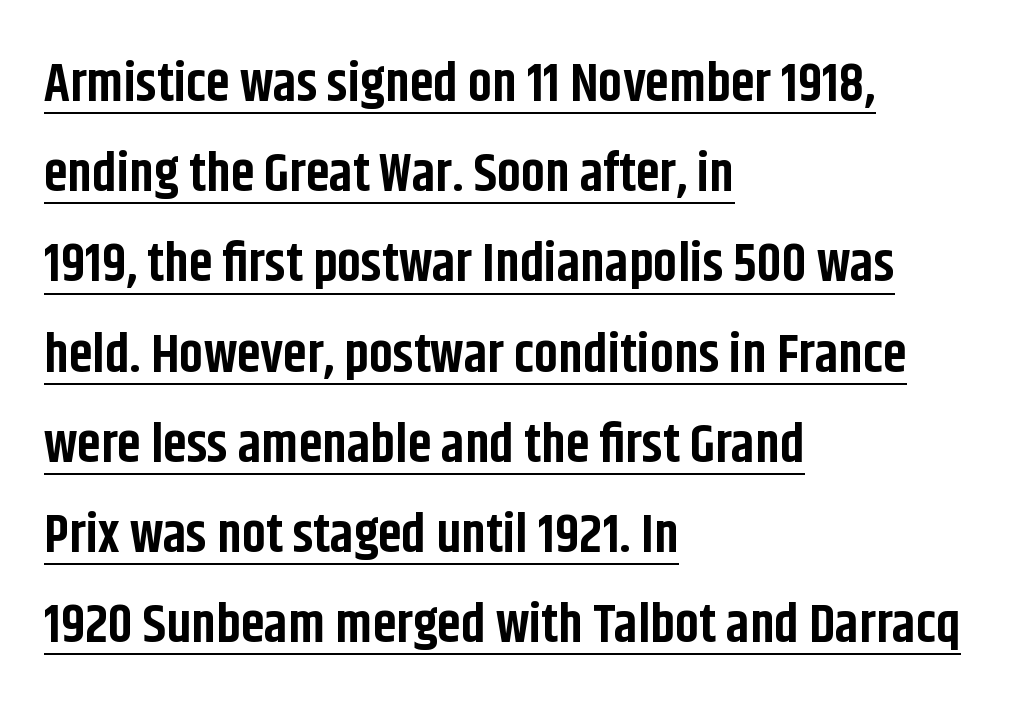
Character widths vary here, with narrow letters taking less room than wide ones. Thick stems and heavy bowls — unmistakably bold. Do the letters lean? They stand straight. Leftover space on each line is placed entirely after the last word.
